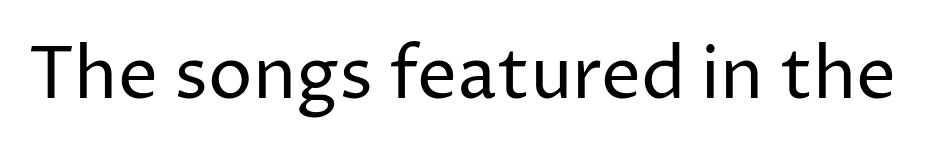
Proportional: the letters do not fall into vertical columns. The passage shown is not bold in any degree. Examine the stroke ends and you'll find no serifs. Each row of text sits above clean, open space. No extra tracking has been applied to these lines. In terms of posture, this sample is upright.
